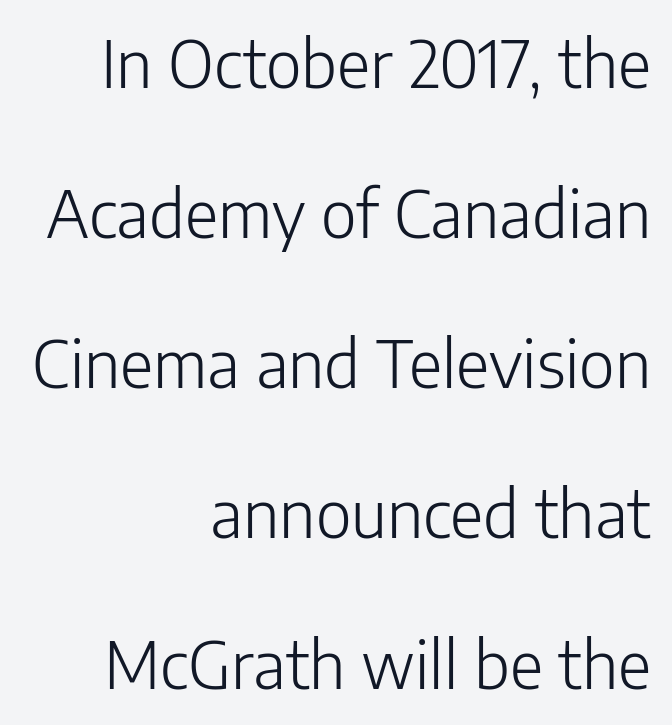
When letters stand straight like this, we call the style roman or upright. Short note: letters normally spaced. The designer went with a sans here, leaving each stem footless. The area under the type is left untouched. Bold? No — there's no thickening of the strokes.
